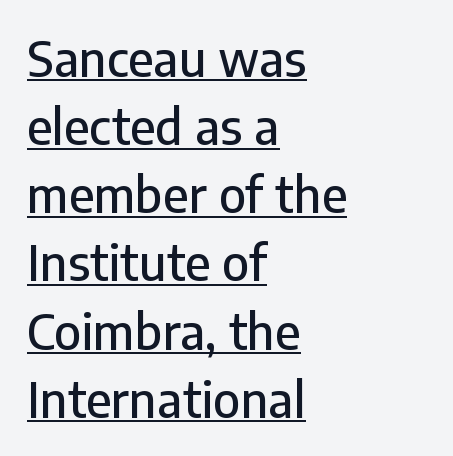
{"serif": "no", "italic": "no", "width": "normal", "stroke_contrast": "low", "x_height": "medium", "monospaced": "no", "underline": "yes", "align": "left", "line_spacing": "normal", "line_spacing_ratio": 1.42, "letter_spacing": "normal", "letter_spacing_em": 0.0, "glyph_px": 48}
